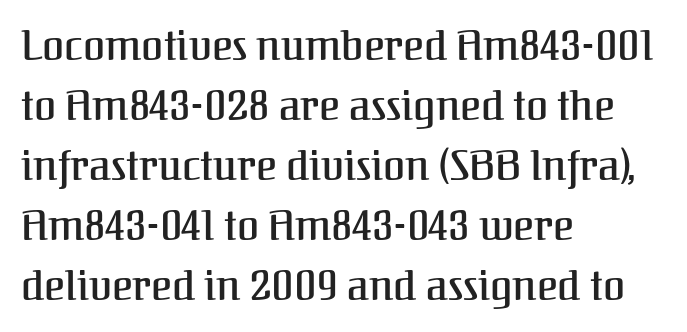
The image shows 40 px serif type, upright; set left-aligned, normal line spacing (1.5x), normal letter spacing, not underlined; medium stroke contrast and a medium x-height.
